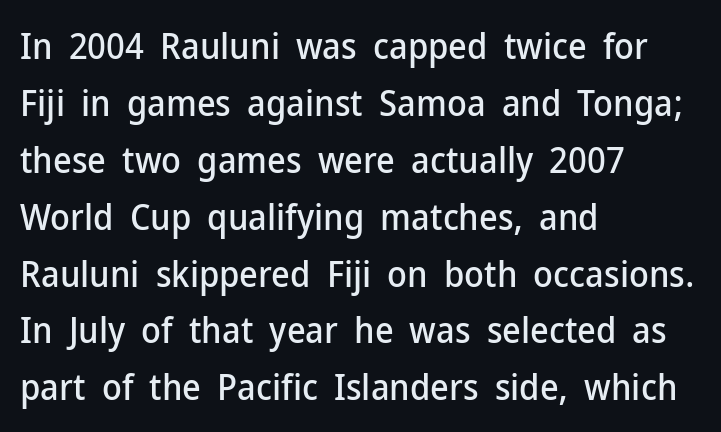
This sample keeps an unexceptional amount of space between lines. In terms of posture, this sample is upright. Tracking here is standard; glyphs follow each other at the usual distance. Short and long lines alike share a common starting point at left. These lines are composed in type without serifs. Character widths vary here, with narrow letters taking less room than wide ones.
